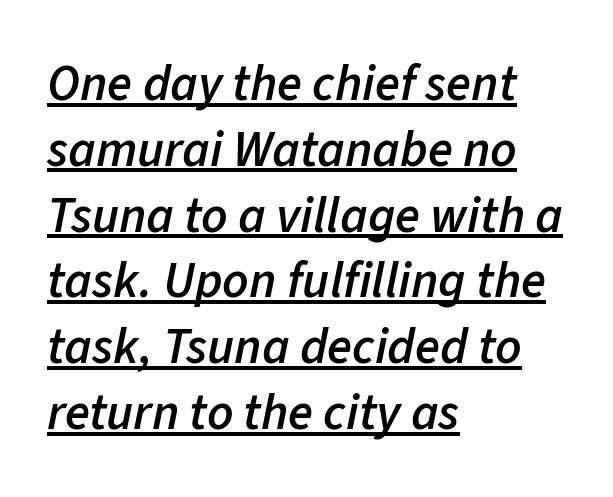
{"italic": "yes", "lean": "right", "slant_degrees": 11, "bold": "semi", "weight": "semibold", "width": "normal", "stroke_contrast": "low", "x_height": "medium", "monospaced": "no", "underline": "yes", "align": "left", "line_spacing": "normal", "line_spacing_ratio": 1.29, "letter_spacing": "normal", "letter_spacing_em": 0.0, "glyph_px": 51}
